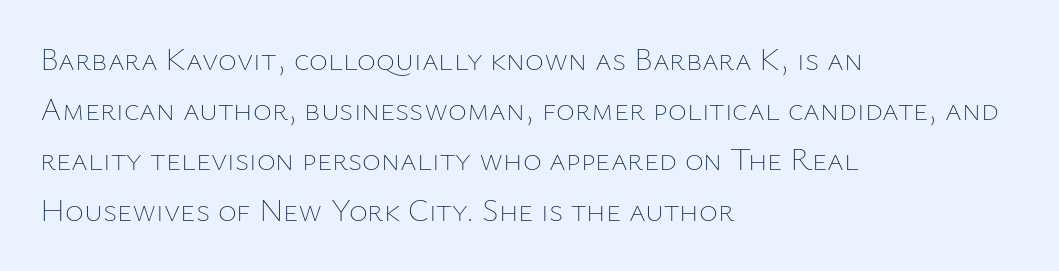
The image shows 32 px thin type, upright; set left-aligned, normal line spacing (1.57x), normal letter spacing, not underlined; low stroke contrast and a medium x-height.
